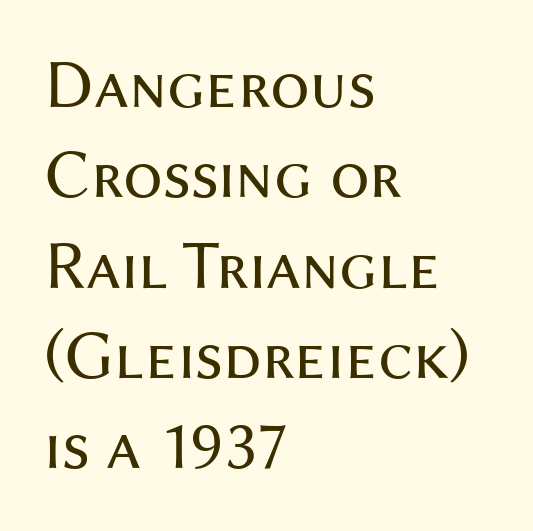
The image shows 70 px regular-weight sans-serif type, upright; set left-aligned, normal line spacing (1.29x), normal letter spacing, not underlined; medium stroke contrast and a medium x-height.
